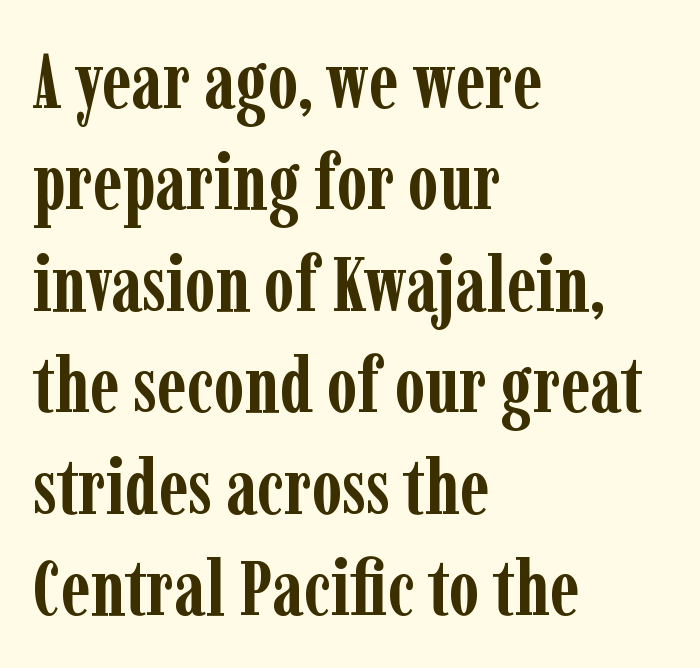
Q: Is the text bold? A: Yes.
Q: Is the text italic (slanted)? A: No, it is upright.
Q: Is the typeface a serif or a sans-serif typeface? A: Serif.
Q: Is the text underlined? A: No.
Q: How is the paragraph aligned? A: Left-aligned.
Q: Is the spacing between letters normal or unusually wide? A: Normal.
Q: Is the spacing between lines tight, normal or loose? A: Normal.
Q: Width (condensed, normal, or wide)? A: Condensed.
Q: Stroke contrast? A: Low.
Q: x-height? A: Medium.
Q: Monospaced? A: No.
